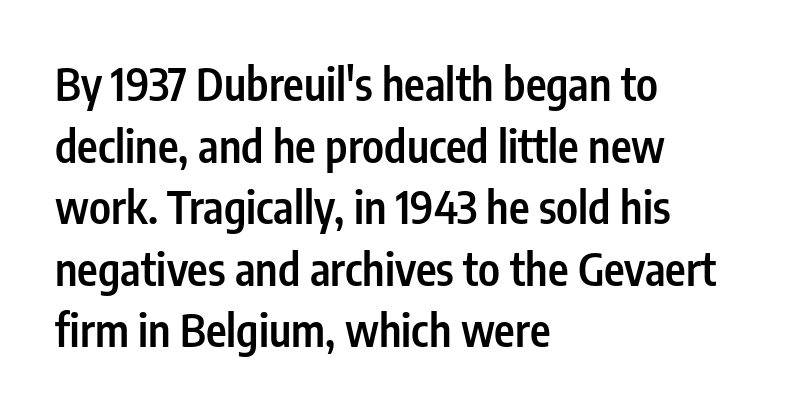
The rag falls on the right side of this text block. The baseline area is clear. The passage shown stacks its lines at a standard gap. Nothing sits at the stroke ends, so this counts as sans-serif.
